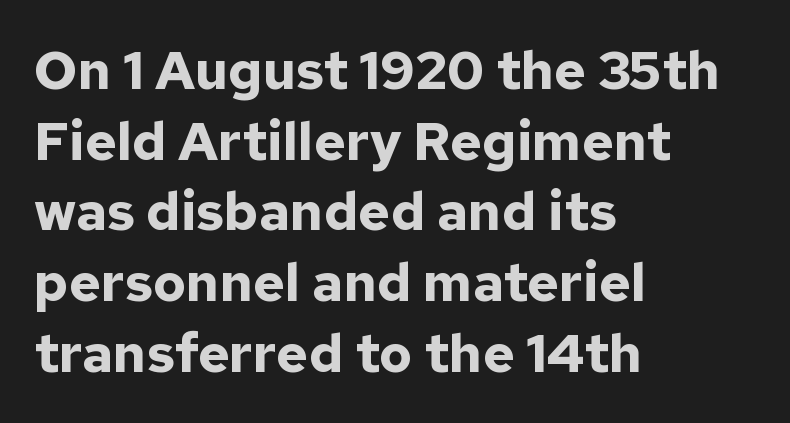
{"serif": "no", "italic": "no", "bold": "yes", "weight": "bold", "width": "normal", "stroke_contrast": "low", "x_height": "medium", "monospaced": "no", "underline": "no", "align": "left", "line_spacing": "normal", "line_spacing_ratio": 1.31, "letter_spacing": "normal", "letter_spacing_em": 0.0, "glyph_px": 54}
